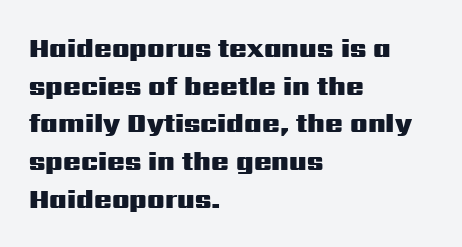
On the weight axis this lands at bold, roughly 700. Words float on clear page, feet unadorned. Interline gaps are of average width in this sample. The rendering keeps characters at their native spacing. In terms of posture, this sample is upright.
